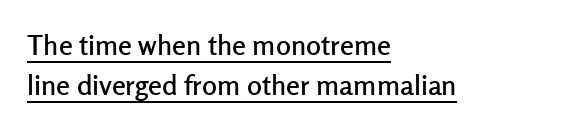
The image shows 28 px sans-serif type, upright; set left-aligned, normal line spacing (1.43x), normal letter spacing, underlined; low stroke contrast and a medium x-height.
